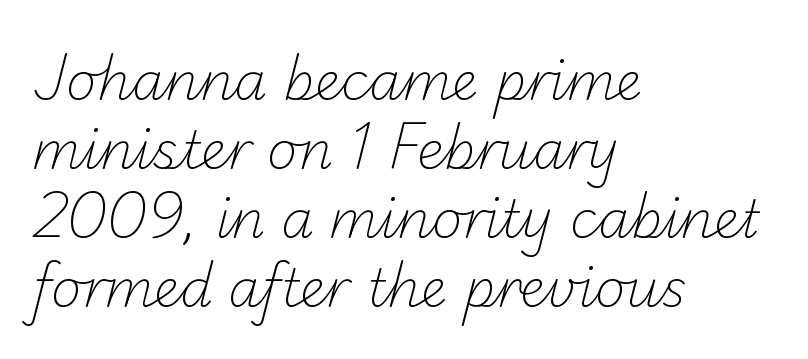
Is this a fixed-width face? No — the glyphs have proportional, varying widths. Summary of vertical rhythm: regular, with standard interline spacing. In terms of letterform style, serifs are entirely absent. Weight: not bold — regular or lighter. Each row of text sits above clean, open space.
